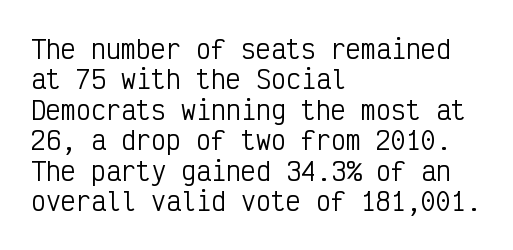
{"italic": "no", "bold": "no", "underline": "no", "align": "left", "line_spacing_ratio": 1.22, "letter_spacing": "normal", "letter_spacing_em": 0.0, "glyph_px": 25}
